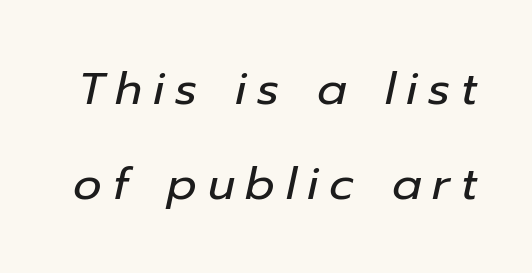
Q: Is the text bold? A: No.
Q: Is the text italic (slanted)? A: Yes, it leans right by about 12 degrees.
Q: Is the text underlined? A: No.
Q: Is the spacing between letters normal or unusually wide? A: Unusually wide.
Q: Is the spacing between lines tight, normal or loose? A: Loose.
Q: Width (condensed, normal, or wide)? A: Normal.
Q: Stroke contrast? A: Low.
Q: x-height? A: Medium.
Q: Monospaced? A: No.
